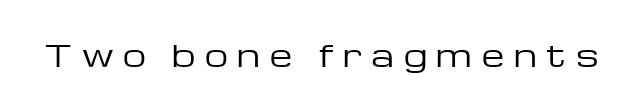
The baseline area is clear. Here the glyphs are tracked loosely, breaking word shapes into spaced letters. The rendering uses natural spacing where letterforms have individual widths. Serif or sans? Sans — the stroke terminals are bare.
